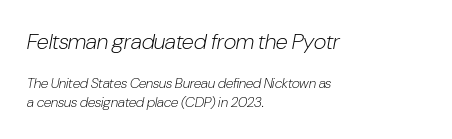
The image shows 22 px text type, italic (leaning right); set left-aligned, normal line spacing (1.34x), normal letter spacing, not underlined; the first (top) block is 1.57x larger.
